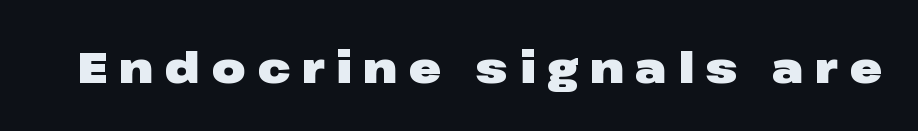
The image shows 44 px heavy, wide sans-serif type, upright; set unusually wide letter spacing (+0.26 em), not underlined; low stroke contrast and a medium x-height.
